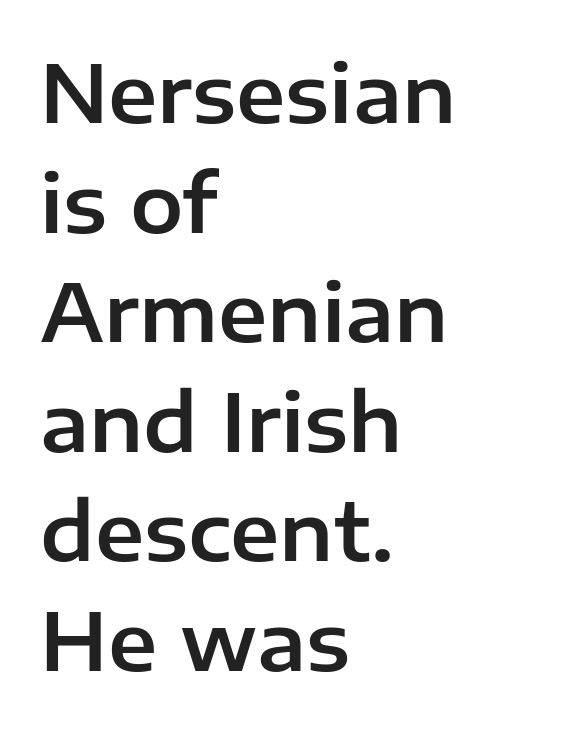
Q: Is the text italic (slanted)? A: No, it is upright.
Q: Is the typeface a serif or a sans-serif typeface? A: Sans-serif.
Q: Is the text underlined? A: No.
Q: How is the paragraph aligned? A: Left-aligned.
Q: Is the spacing between letters normal or unusually wide? A: Normal.
Q: Is the spacing between lines tight, normal or loose? A: Normal.
Q: Width (condensed, normal, or wide)? A: Normal.
Q: Stroke contrast? A: Low.
Q: x-height? A: Medium.
Q: Monospaced? A: No.
